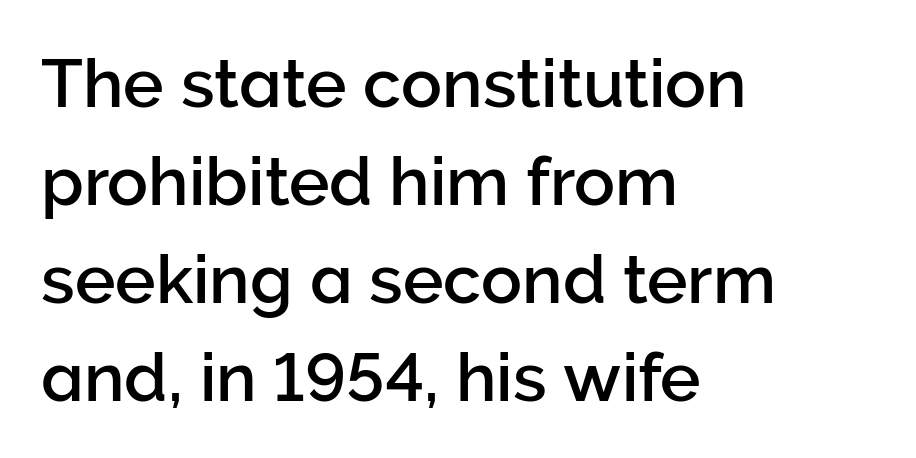
{"serif": "no", "italic": "no", "width": "normal", "stroke_contrast": "low", "x_height": "medium", "monospaced": "no", "underline": "no", "align": "left", "line_spacing": "normal", "line_spacing_ratio": 1.44, "letter_spacing": "normal", "letter_spacing_em": 0.0, "glyph_px": 68}
